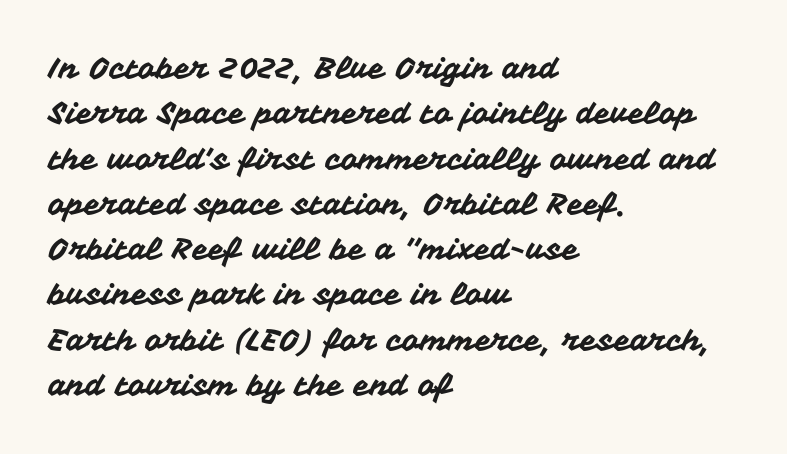
Q: Is the text italic (slanted)? A: Yes.
Q: Is the typeface a serif or a sans-serif typeface? A: Sans-serif.
Q: Is the text underlined? A: No.
Q: How is the paragraph aligned? A: Left-aligned.
Q: Is the spacing between letters normal or unusually wide? A: Normal.
Q: Is the spacing between lines tight, normal or loose? A: Normal.
Q: Width (condensed, normal, or wide)? A: Normal.
Q: Stroke contrast? A: Medium.
Q: x-height? A: Medium.
Q: Monospaced? A: No.
